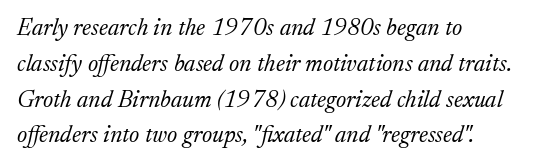
{"italic": "yes", "lean": "right", "slant_degrees": 17, "bold": "no", "underline": "no", "align": "left", "line_spacing": "normal", "line_spacing_ratio": 1.49, "letter_spacing": "normal", "letter_spacing_em": 0.0, "glyph_px": 24}
